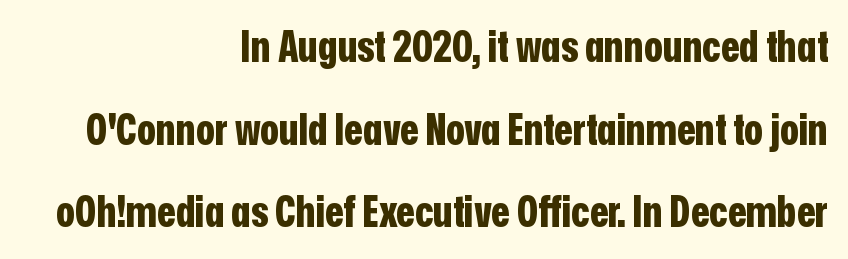
The image shows 43 px bold, condensed sans-serif type, upright; set right-aligned, loose line spacing (1.92x), normal letter spacing, not underlined; low stroke contrast and a medium x-height.
